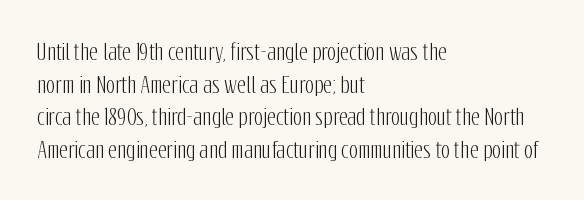
{"italic": "no", "underline": "no", "align": "left", "line_spacing": "normal", "line_spacing_ratio": 1.48, "letter_spacing": "normal", "letter_spacing_em": 0.0, "glyph_px": 22}
